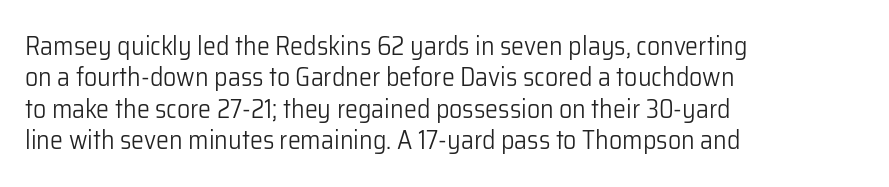
{"italic": "no", "bold": "no", "underline": "no", "align": "left", "line_spacing_ratio": 1.21, "letter_spacing": "normal", "letter_spacing_em": 0.0, "glyph_px": 26}
